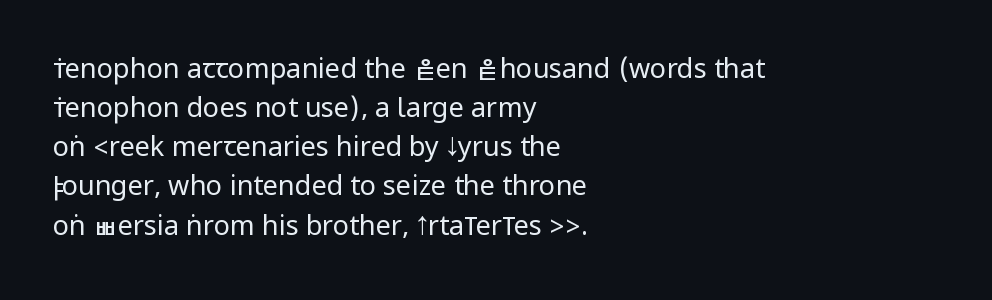
Q: Is the text bold? A: No.
Q: Is the text italic (slanted)? A: No, it is upright.
Q: Is the text underlined? A: No.
Q: How is the paragraph aligned? A: Left-aligned.
Q: Is the spacing between letters normal or unusually wide? A: Normal.
Q: Is the spacing between lines tight, normal or loose? A: Normal.
